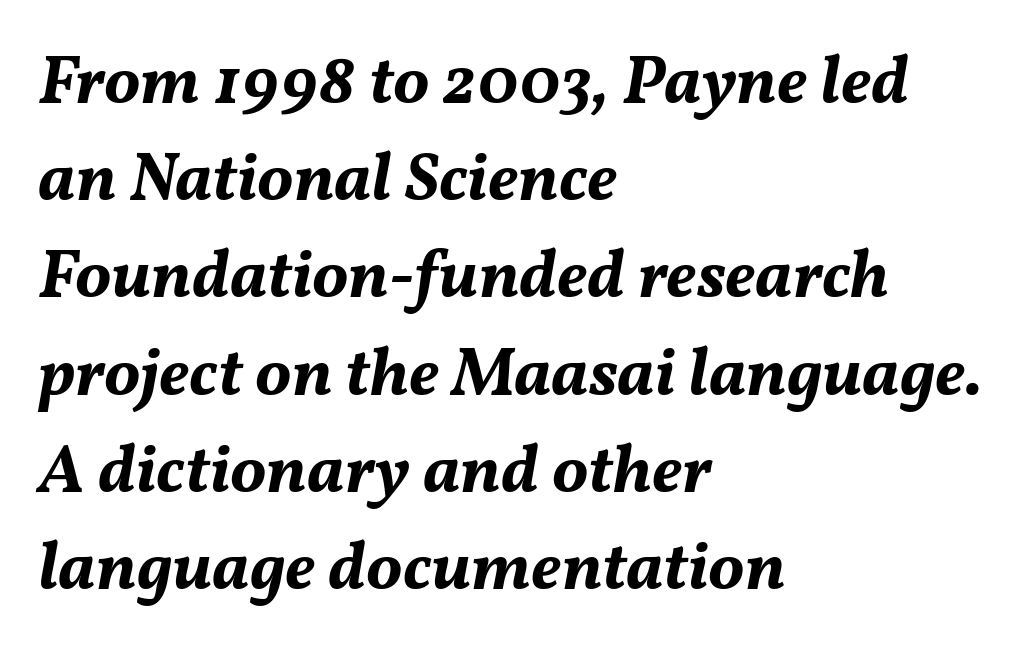
Q: Is the text bold? A: Yes.
Q: Is the text italic (slanted)? A: Yes, it leans right by about 11 degrees.
Q: Is the text underlined? A: No.
Q: How is the paragraph aligned? A: Left-aligned.
Q: Is the spacing between letters normal or unusually wide? A: Normal.
Q: Is the spacing between lines tight, normal or loose? A: Normal.
Q: Width (condensed, normal, or wide)? A: Normal.
Q: Stroke contrast? A: Medium.
Q: x-height? A: Medium.
Q: Monospaced? A: No.
